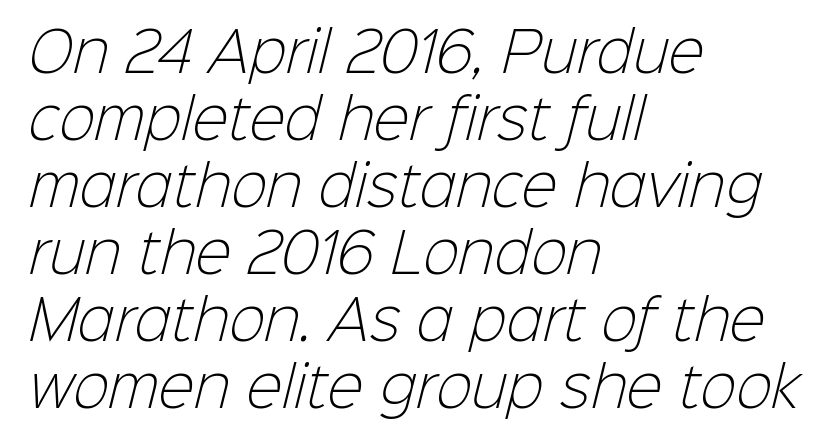
A typesetter would call this proportional, since set widths differ per character. Ink coverage per letter is moderate at most. Reading down the block, your eye returns to a fixed left position each line. Between one letter and the next there's only the usual sliver of space. This is sans-serif lettering, the kind often seen on screens and signage. Has an underline been added? It has not.
